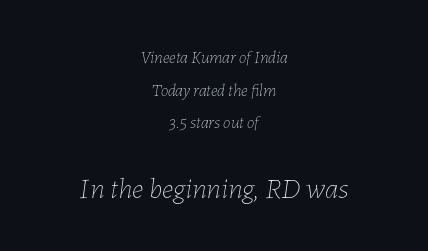
Q: Is the text bold? A: No.
Q: Is the text italic (slanted)? A: Yes, it leans right by about 7 degrees.
Q: Is the text underlined? A: No.
Q: How is the paragraph aligned? A: Centered.
Q: Is the spacing between letters normal or unusually wide? A: Normal.
Q: Is the spacing between lines tight, normal or loose? A: Loose.
Q: Which block of text is set in a larger size, the first (top) or the second (bottom)? A: The second (bottom) one.
Q: Width (condensed, normal, or wide)? A: Normal.
Q: Stroke contrast? A: Low.
Q: x-height? A: Medium.
Q: Monospaced? A: No.
